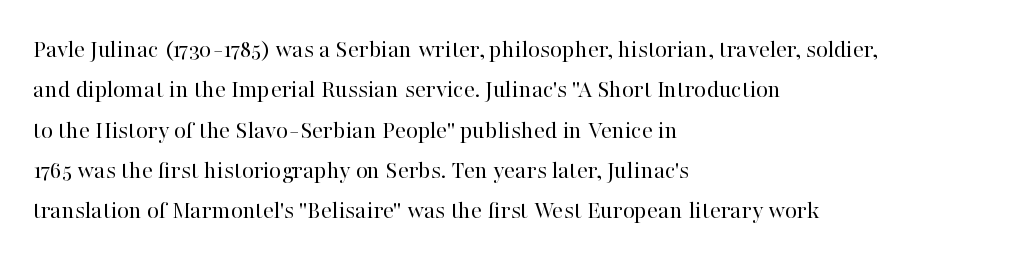
Q: Is the text bold? A: No.
Q: Is the text italic (slanted)? A: No, it is upright.
Q: Is the text underlined? A: No.
Q: How is the paragraph aligned? A: Left-aligned.
Q: Is the spacing between letters normal or unusually wide? A: Normal.
Q: Is the spacing between lines tight, normal or loose? A: Normal.
